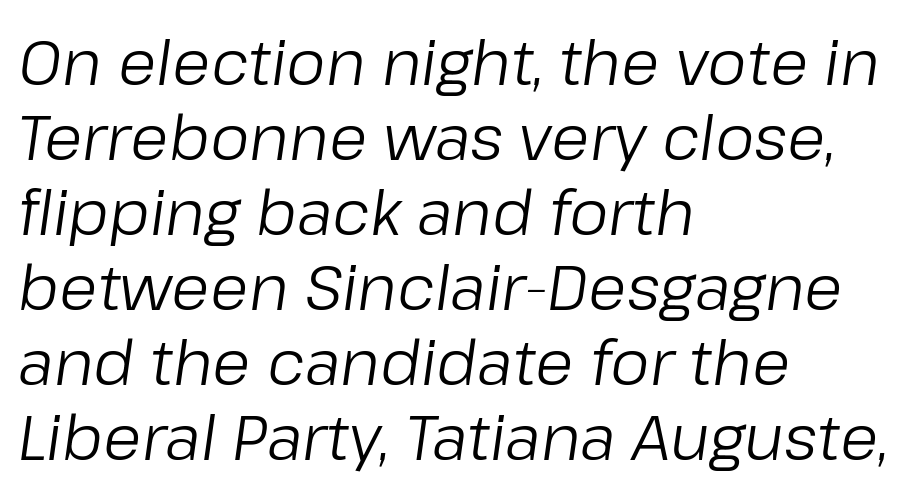
Observe the ordinary spacing: letters are neighbours, not strangers. A quiet, ordinary-to-light weight characterises the typeface. The text carries the slant typical of an italic or oblique font. Where is the straight margin? On the left. Beneath every word, the page is bare.
